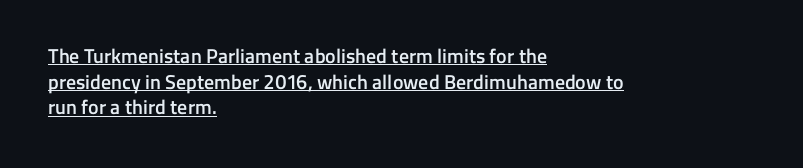
Q: Is the text bold? A: Semi-bold.
Q: Is the text italic (slanted)? A: No, it is upright.
Q: Is the text underlined? A: Yes.
Q: How is the paragraph aligned? A: Left-aligned.
Q: Is the spacing between letters normal or unusually wide? A: Normal.
Q: Is the spacing between lines tight, normal or loose? A: Normal.
